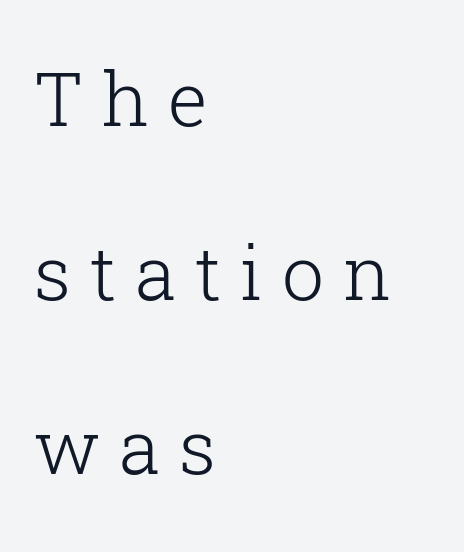
Q: Is the text bold? A: No.
Q: Is the text italic (slanted)? A: No, it is upright.
Q: Is the typeface a serif or a sans-serif typeface? A: Serif.
Q: Is the text underlined? A: No.
Q: How is the paragraph aligned? A: Left-aligned.
Q: Is the spacing between letters normal or unusually wide? A: Unusually wide.
Q: Is the spacing between lines tight, normal or loose? A: Loose.
Q: Width (condensed, normal, or wide)? A: Normal.
Q: Stroke contrast? A: Low.
Q: x-height? A: Medium.
Q: Monospaced? A: No.
